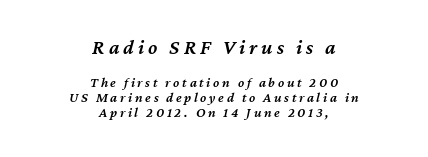
The image shows 21 px text type, italic (leaning right); set centered, tight line spacing (1.07x), not underlined; the first (top) block is 1.5x larger.
